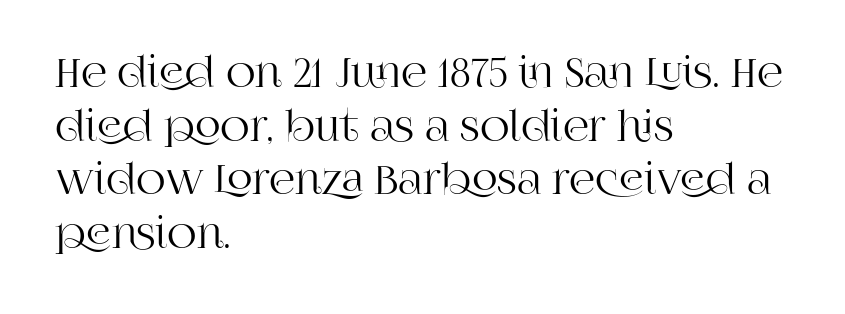
{"serif": "yes", "italic": "no", "width": "normal", "stroke_contrast": "high", "x_height": "large", "monospaced": "no", "underline": "no", "align": "left", "line_spacing": "normal", "line_spacing_ratio": 1.31, "letter_spacing": "normal", "letter_spacing_em": 0.0, "glyph_px": 41}
